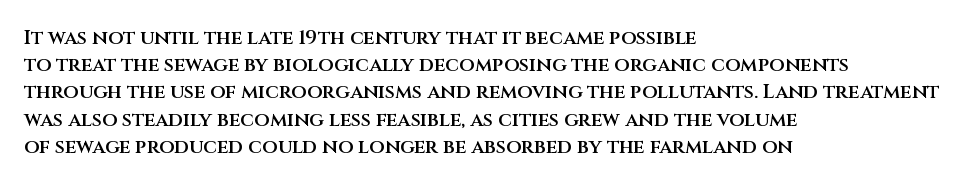
{"italic": "no", "bold": "semi", "underline": "no", "align": "left", "line_spacing": "normal", "line_spacing_ratio": 1.36, "letter_spacing": "normal", "letter_spacing_em": 0.0, "glyph_px": 20}
